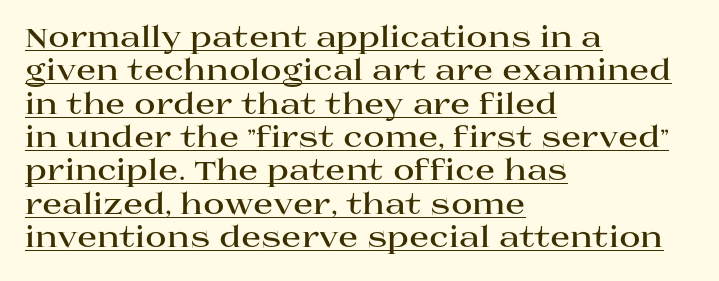
The image shows 29 px bold, wide serif type, upright; set left-aligned, tight line spacing (1.15x), normal letter spacing, underlined; high stroke contrast and a large x-height.
